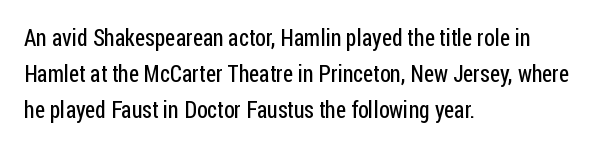
Q: Is the text bold? A: No.
Q: Is the text italic (slanted)? A: No, it is upright.
Q: Is the text underlined? A: No.
Q: How is the paragraph aligned? A: Left-aligned.
Q: Is the spacing between letters normal or unusually wide? A: Normal.
Q: Is the spacing between lines tight, normal or loose? A: Normal.
